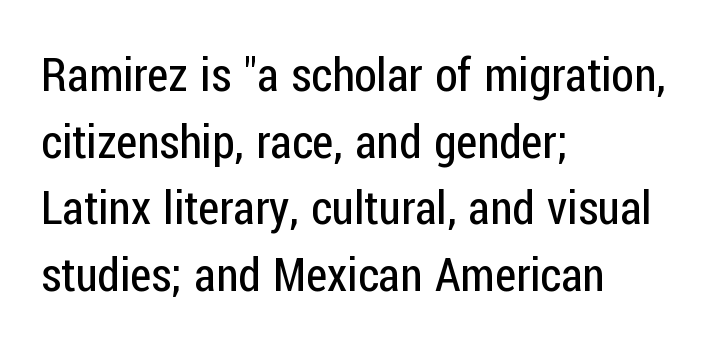
The image shows 46 px regular-weight, condensed sans-serif type, upright; set left-aligned, normal line spacing (1.45x), normal letter spacing, not underlined; low stroke contrast and a medium x-height.
